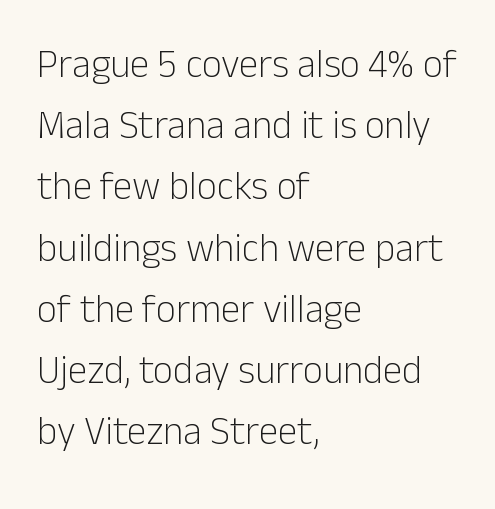
Reading down the column, the eye jumps a familiar distance to each next line. The typeface has the unassuming heft of standard copy or less. Bare-footed words on every line. These lines keep a tight, regular rhythm from letter to letter. You can tell it's not italic because the verticals are truly vertical. Line beginnings align vertically; line endings do not.
